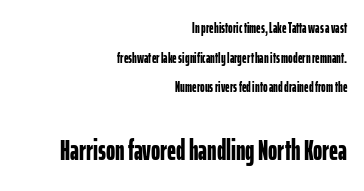
{"serif": "no", "italic": "no", "bold": "yes", "weight": "bold", "width": "condensed", "stroke_contrast": "low", "x_height": "medium", "monospaced": "no", "underline": "no", "align": "right", "line_spacing": "loose", "line_spacing_ratio": 2.11, "letter_spacing": "normal", "letter_spacing_em": 0.0, "larger_block": "second", "size_ratio": 2.0, "glyph_px": 28}
